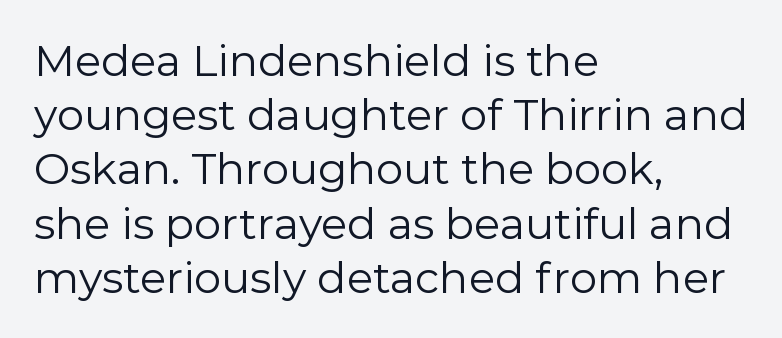
{"serif": "no", "italic": "no", "bold": "no", "weight": "regular", "width": "normal", "x_height": "medium", "monospaced": "no", "underline": "no", "align": "left", "line_spacing": "normal", "line_spacing_ratio": 1.26, "letter_spacing": "normal", "letter_spacing_em": 0.0, "glyph_px": 43}
